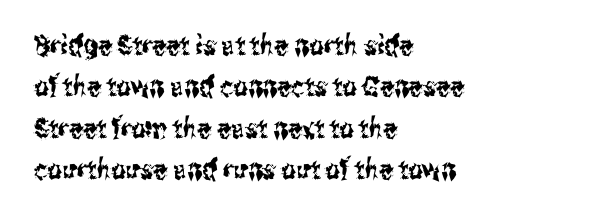
The image shows 28 px condensed sans-serif type, upright; set left-aligned, normal line spacing (1.48x), normal letter spacing, not underlined; medium stroke contrast and a medium x-height.
